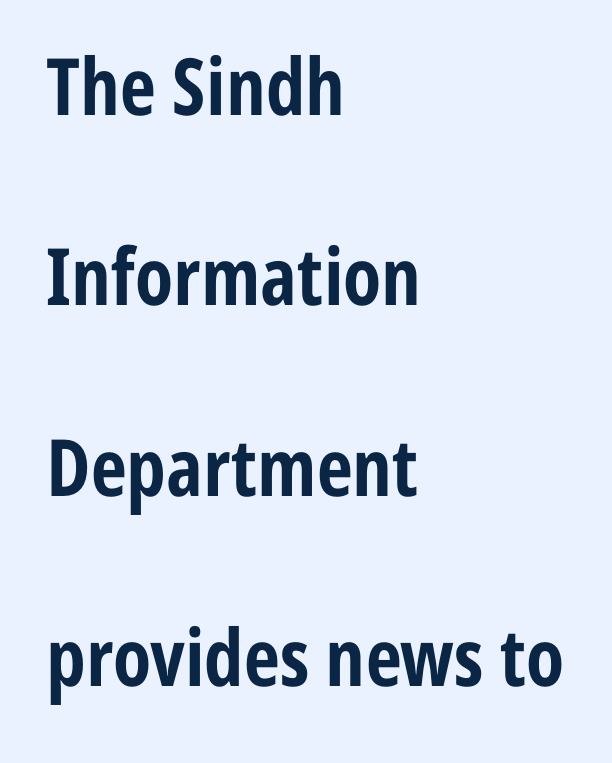
{"serif": "no", "italic": "no", "bold": "yes", "weight": "bold", "width": "condensed", "stroke_contrast": "low", "x_height": "medium", "monospaced": "no", "underline": "no", "align": "left", "line_spacing": "loose", "line_spacing_ratio": 2.41, "letter_spacing": "normal", "letter_spacing_em": 0.0, "glyph_px": 79}
